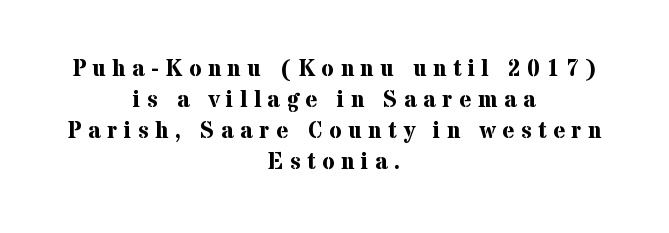
The image shows 23 px bold type, upright; set centered, normal line spacing (1.35x), unusually wide letter spacing (+0.28 em), not underlined.
